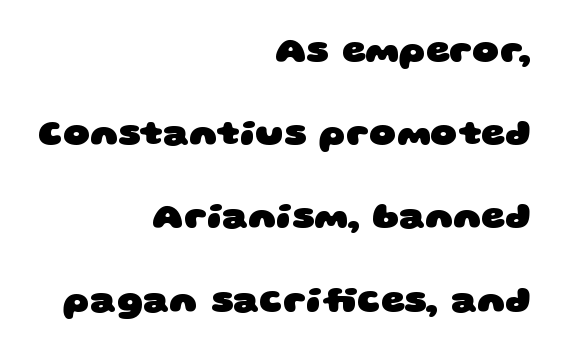
Q: Is the text bold? A: Yes.
Q: Is the typeface a serif or a sans-serif typeface? A: Sans-serif.
Q: Is the text underlined? A: No.
Q: How is the paragraph aligned? A: Right-aligned.
Q: Is the spacing between letters normal or unusually wide? A: Normal.
Q: Is the spacing between lines tight, normal or loose? A: Loose.
Q: Width (condensed, normal, or wide)? A: Wide.
Q: Stroke contrast? A: Low.
Q: x-height? A: Large.
Q: Monospaced? A: No.
